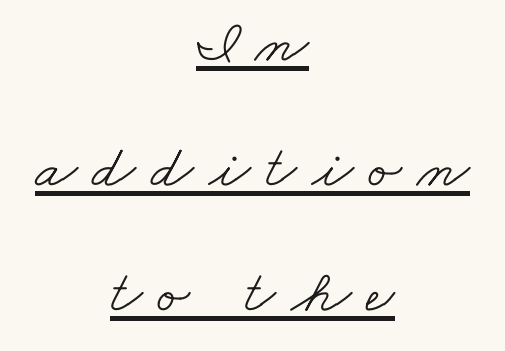
Q: Is the text bold? A: No.
Q: Is the typeface a serif or a sans-serif typeface? A: Serif.
Q: Is the text underlined? A: Yes.
Q: How is the paragraph aligned? A: Centered.
Q: Is the spacing between letters normal or unusually wide? A: Unusually wide.
Q: Is the spacing between lines tight, normal or loose? A: Loose.
Q: Width (condensed, normal, or wide)? A: Wide.
Q: Stroke contrast? A: Low.
Q: x-height? A: Small.
Q: Monospaced? A: No.
